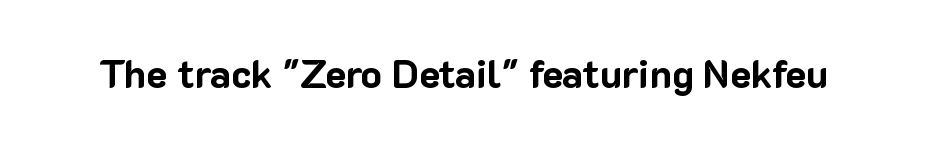
The face used here is rendered with its standard letterfit. Only glyphs here, with clear space below each row. Is this a fixed-width face? No — the glyphs have proportional, varying widths. Ordinary non-slanted type is in use. Thick stems and heavy bowls — unmistakably bold. The type family on display is of the sans-serif kind.
